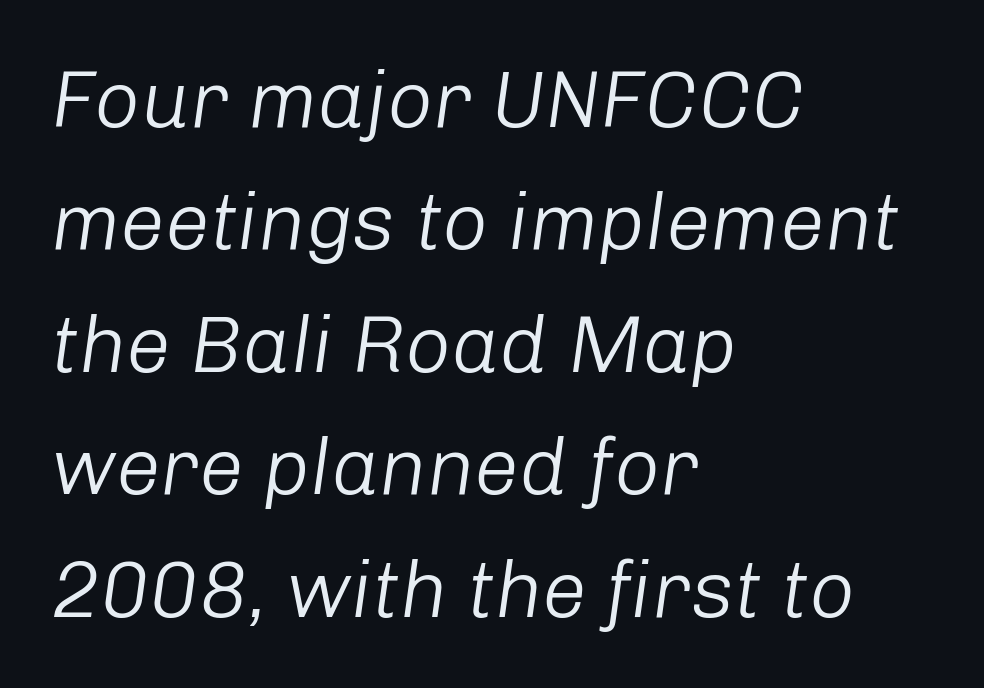
Character widths vary here, with narrow letters taking less room than wide ones. Is the letter spacing exaggerated? No — it looks like the ordinary default. Compared with ordinary roman type, these characters are visibly tilted. Horizontal bands of white between lines are of average thickness. Check the space under the baseline: it is left empty.
